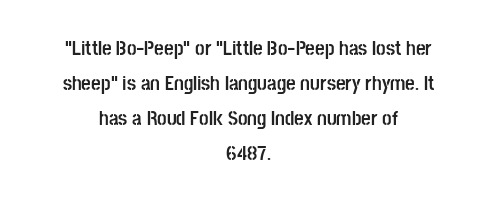
The image shows 21 px bold type, upright; set centered, normal line spacing (1.66x), normal letter spacing, not underlined.
